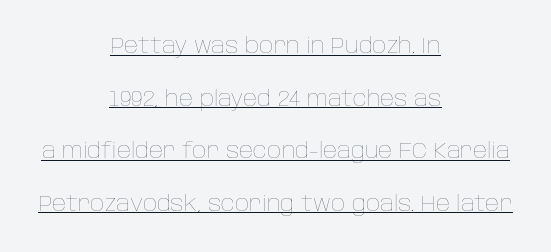
The image shows 22 px text type, upright; set centered, loose line spacing (2.39x), normal letter spacing, underlined.
